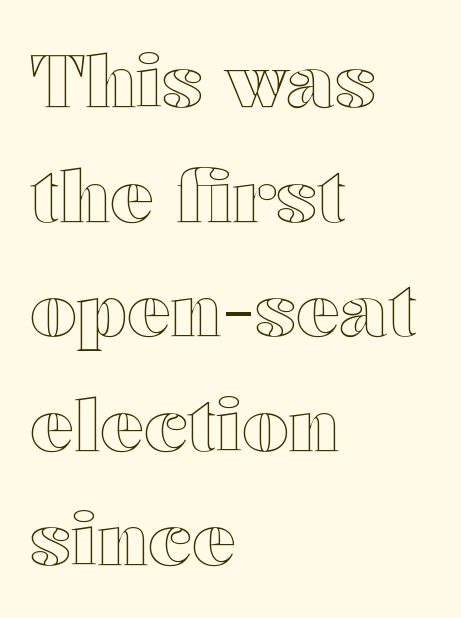
Q: Is the text italic (slanted)? A: No, it is upright.
Q: Is the text underlined? A: No.
Q: How is the paragraph aligned? A: Left-aligned.
Q: Is the spacing between letters normal or unusually wide? A: Normal.
Q: Is the spacing between lines tight, normal or loose? A: Normal.
Q: Width (condensed, normal, or wide)? A: Wide.
Q: x-height? A: Medium.
Q: Monospaced? A: No.
